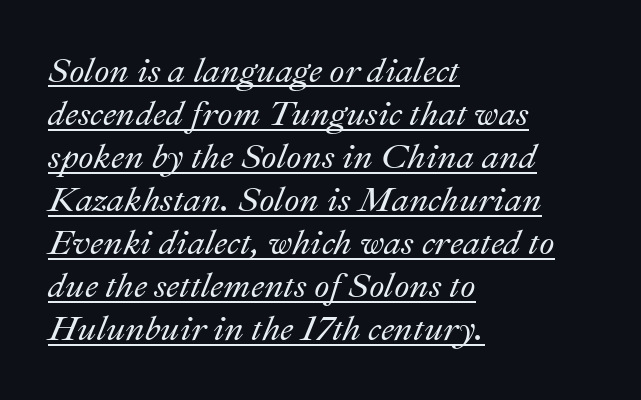
Q: Is the text italic (slanted)? A: Yes, it leans right by about 22 degrees.
Q: Is the text underlined? A: Yes.
Q: How is the paragraph aligned? A: Left-aligned.
Q: Is the spacing between letters normal or unusually wide? A: Normal.
Q: Width (condensed, normal, or wide)? A: Normal.
Q: Stroke contrast? A: Medium.
Q: x-height? A: Small.
Q: Monospaced? A: No.
